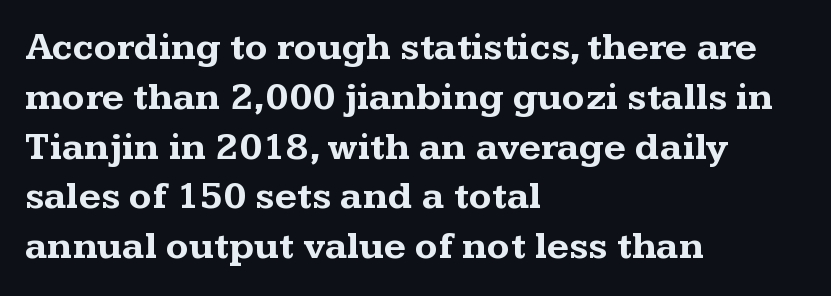
The image shows 38 px bold, wide serif type, upright; set left-aligned, normal line spacing (1.31x), normal letter spacing, not underlined; medium stroke contrast and a medium x-height.
